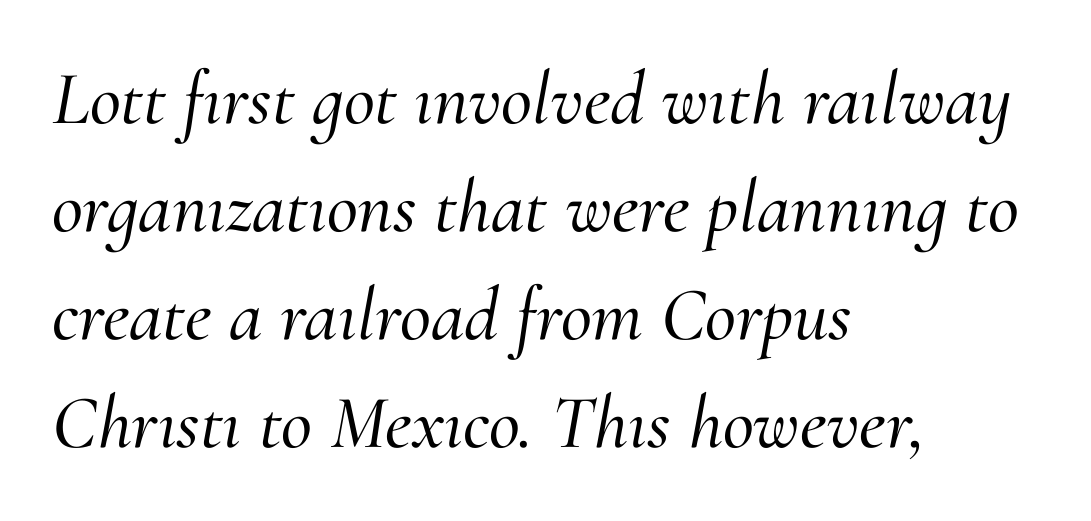
Q: Is the text italic (slanted)? A: Yes, it leans right by about 10 degrees.
Q: Is the typeface a serif or a sans-serif typeface? A: Serif.
Q: Is the text underlined? A: No.
Q: How is the paragraph aligned? A: Left-aligned.
Q: Is the spacing between letters normal or unusually wide? A: Normal.
Q: Is the spacing between lines tight, normal or loose? A: Normal.
Q: Width (condensed, normal, or wide)? A: Normal.
Q: Stroke contrast? A: Medium.
Q: x-height? A: Small.
Q: Monospaced? A: No.
